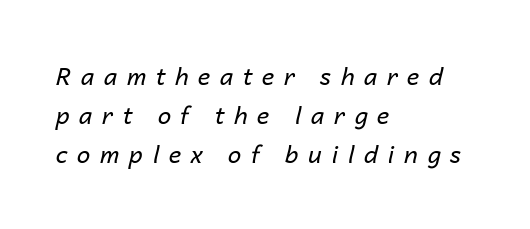
Q: Is the text bold? A: No.
Q: Is the text italic (slanted)? A: Yes, it leans right by about 14 degrees.
Q: Is the text underlined? A: No.
Q: How is the paragraph aligned? A: Left-aligned.
Q: Is the spacing between letters normal or unusually wide? A: Unusually wide.
Q: Is the spacing between lines tight, normal or loose? A: Normal.
